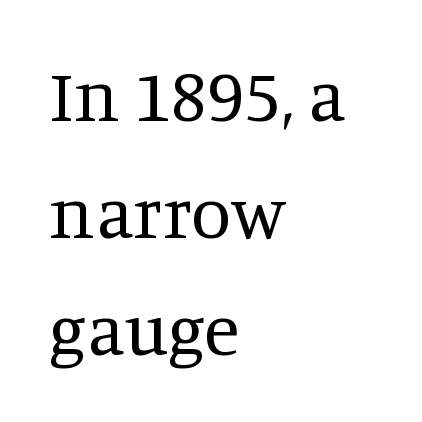
The words here are not underlined. Horizontal bands of white between lines are of average thickness. Ascenders rise straight up at ninety degrees. This rendering uses left alignment, leaving the right contour irregular. Spacing verdict: proportional, widths tailored to each character.
